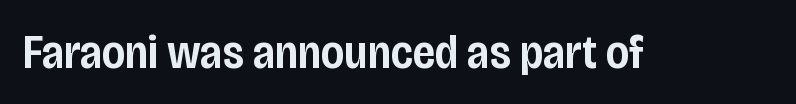
The axis of the letterforms is exactly vertical. The face used here is proportionally spaced, like ordinary book or web type. Every letter is mildly thick-stroked: semibold rather than bold. Type style note: lacks serifs.
